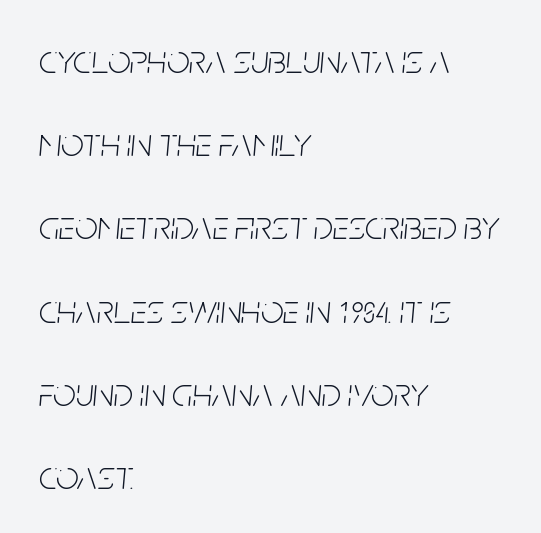
The image shows 40 px light, condensed type, italic (leaning right); set left-aligned, loose line spacing (2.08x), normal letter spacing, not underlined; low stroke contrast and a large x-height.
